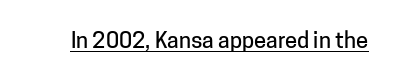
{"italic": "no", "underline": "yes", "letter_spacing": "normal", "letter_spacing_em": 0.0, "glyph_px": 22}
